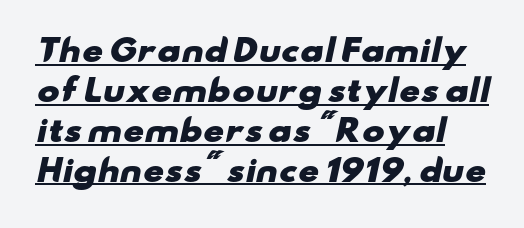
Q: Is the text bold? A: Yes.
Q: Is the typeface a serif or a sans-serif typeface? A: Sans-serif.
Q: Is the text underlined? A: Yes.
Q: Is the spacing between letters normal or unusually wide? A: Normal.
Q: Is the spacing between lines tight, normal or loose? A: Normal.
Q: Width (condensed, normal, or wide)? A: Wide.
Q: Stroke contrast? A: Low.
Q: x-height? A: Small.
Q: Monospaced? A: No.
